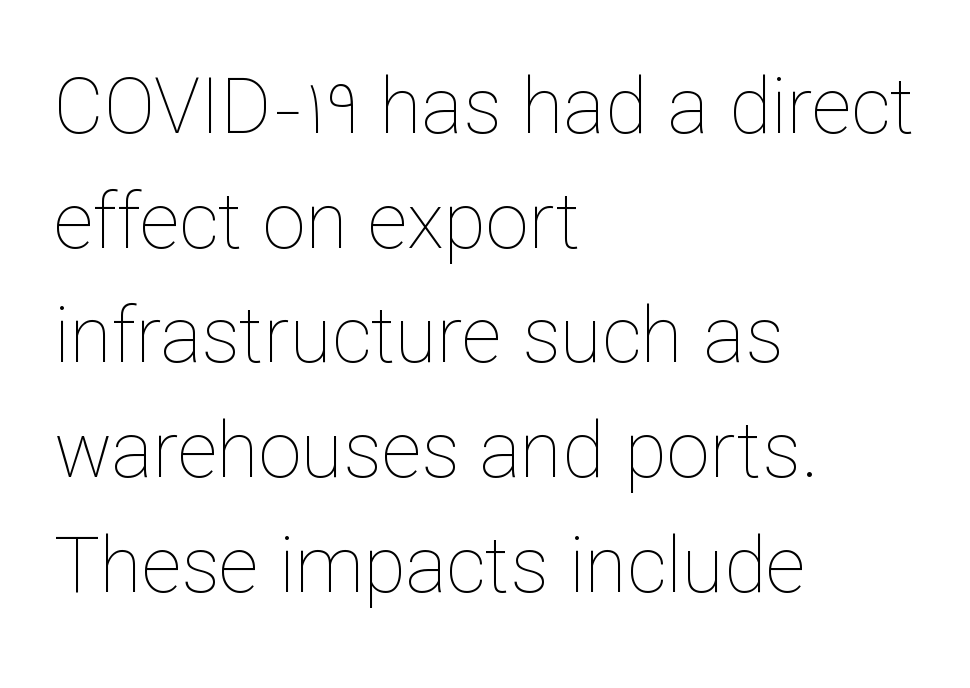
{"italic": "no", "bold": "no", "weight": "thin", "width": "normal", "stroke_contrast": "low", "x_height": "medium", "monospaced": "no", "underline": "no", "align": "left", "line_spacing": "normal", "line_spacing_ratio": 1.49, "letter_spacing": "normal", "letter_spacing_em": 0.0, "glyph_px": 77}
